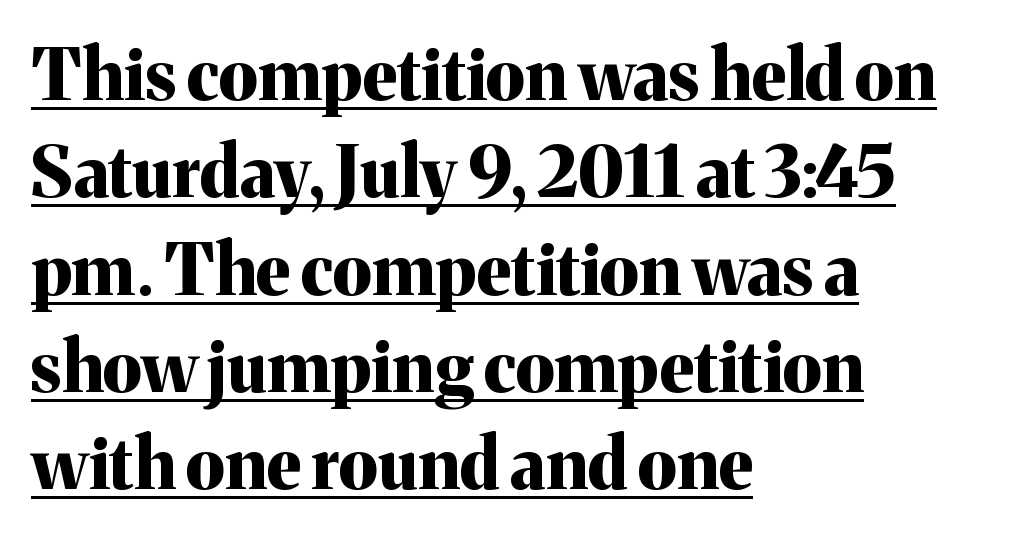
Q: Is the text bold? A: Yes.
Q: Is the text italic (slanted)? A: No, it is upright.
Q: Is the typeface a serif or a sans-serif typeface? A: Serif.
Q: Is the text underlined? A: Yes.
Q: How is the paragraph aligned? A: Left-aligned.
Q: Is the spacing between letters normal or unusually wide? A: Normal.
Q: Is the spacing between lines tight, normal or loose? A: Normal.
Q: Width (condensed, normal, or wide)? A: Normal.
Q: Stroke contrast? A: Medium.
Q: x-height? A: Medium.
Q: Monospaced? A: No.
